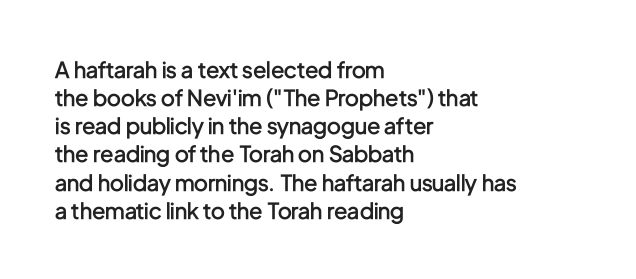
Quick note: underline off. Left-aligned paragraph, ragged on the right. Nope, not italic — everything's standing straight. The line texture is even and compact thanks to regular tracking. Successive baselines arrive at the customary interval. Firm but not heavy-handed strokes: this text is semibold.
